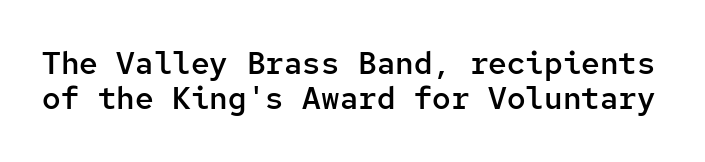
Q: Is the text bold? A: Semi-bold.
Q: Is the text italic (slanted)? A: No, it is upright.
Q: Is the typeface a serif or a sans-serif typeface? A: Sans-serif.
Q: Is the text underlined? A: No.
Q: Is the spacing between letters normal or unusually wide? A: Normal.
Q: Is the spacing between lines tight, normal or loose? A: Tight.
Q: Width (condensed, normal, or wide)? A: Normal.
Q: Stroke contrast? A: Low.
Q: x-height? A: Medium.
Q: Monospaced? A: Yes.
